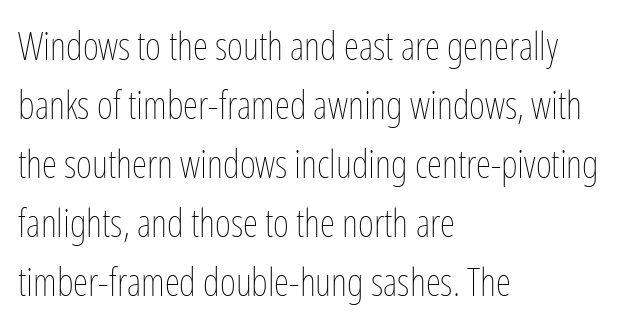
The image shows 39 px thin, condensed type, upright; set left-aligned, normal line spacing (1.51x), normal letter spacing, not underlined; low stroke contrast and a medium x-height.
